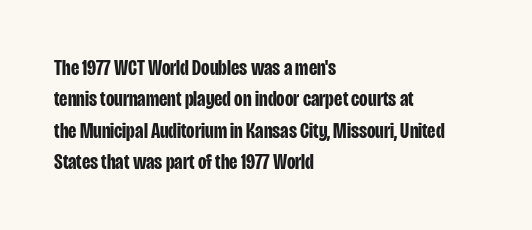
The image shows 22 px bold type, upright; set left-aligned, normal line spacing (1.43x), normal letter spacing, not underlined.
